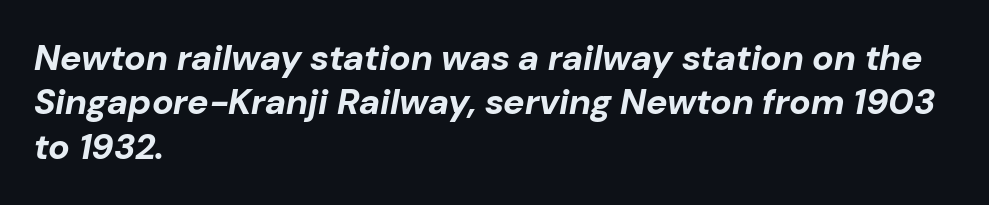
Q: Is the text bold? A: Yes.
Q: Is the text italic (slanted)? A: Yes, it leans right by about 10 degrees.
Q: Is the text underlined? A: No.
Q: How is the paragraph aligned? A: Left-aligned.
Q: Is the spacing between letters normal or unusually wide? A: Normal.
Q: Width (condensed, normal, or wide)? A: Normal.
Q: Stroke contrast? A: Low.
Q: x-height? A: Medium.
Q: Monospaced? A: No.
